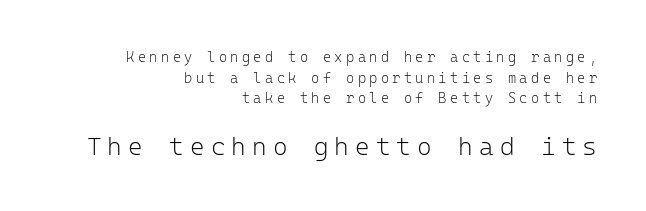
The image shows 25 px text type, upright; set right-aligned, normal line spacing (1.48x), unusually wide letter spacing (+0.24 em), not underlined; the second (bottom) block is 1.79x larger.
